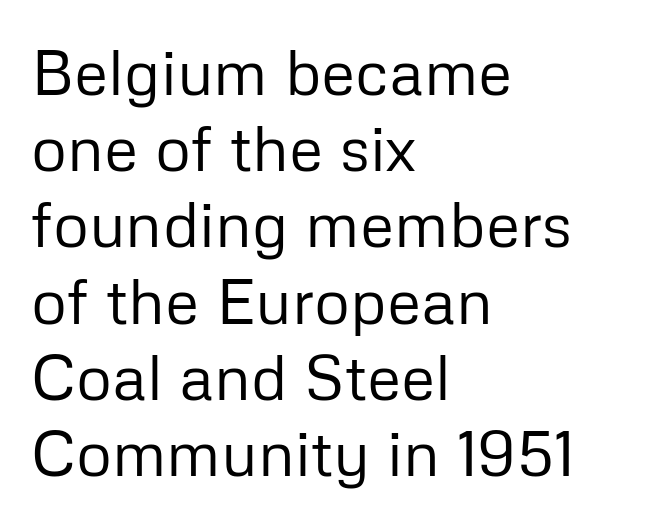
Q: Is the text bold? A: No.
Q: Is the text italic (slanted)? A: No, it is upright.
Q: Is the typeface a serif or a sans-serif typeface? A: Sans-serif.
Q: Is the text underlined? A: No.
Q: How is the paragraph aligned? A: Left-aligned.
Q: Is the spacing between letters normal or unusually wide? A: Normal.
Q: Width (condensed, normal, or wide)? A: Normal.
Q: Stroke contrast? A: Low.
Q: x-height? A: Medium.
Q: Monospaced? A: No.
